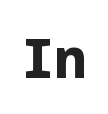
Quick note: not italic, upright. Heft: maximum for text — a bold. Tracking here is standard; glyphs follow each other at the usual distance. This sample uses a sans-serif face.
